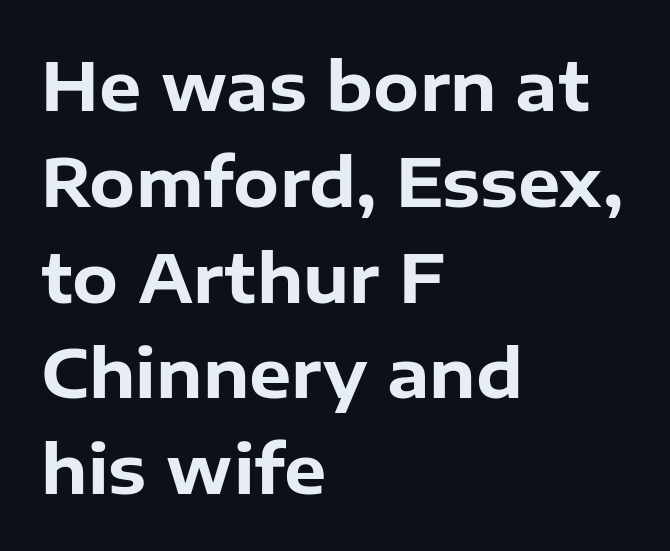
Q: Is the text bold? A: Yes.
Q: Is the text italic (slanted)? A: No, it is upright.
Q: Is the typeface a serif or a sans-serif typeface? A: Sans-serif.
Q: Is the text underlined? A: No.
Q: How is the paragraph aligned? A: Left-aligned.
Q: Is the spacing between letters normal or unusually wide? A: Normal.
Q: Is the spacing between lines tight, normal or loose? A: Normal.
Q: Width (condensed, normal, or wide)? A: Normal.
Q: Stroke contrast? A: Low.
Q: x-height? A: Medium.
Q: Monospaced? A: No.
